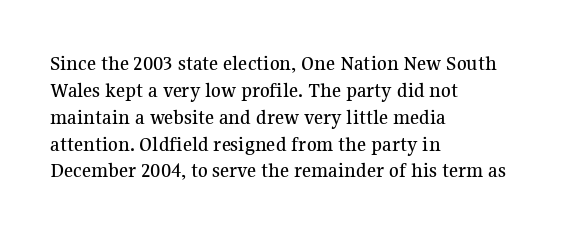
The image shows 22 px text type, upright; set left-aligned, line spacing 1.22x, normal letter spacing, not underlined.
